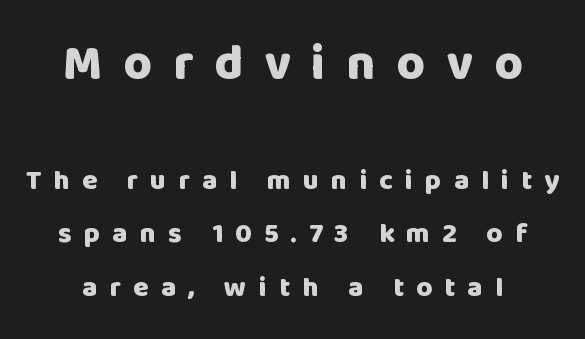
{"serif": "no", "italic": "no", "bold": "yes", "weight": "heavy", "width": "normal", "stroke_contrast": "low", "x_height": "large", "monospaced": "no", "underline": "no", "line_spacing": "loose", "line_spacing_ratio": 1.91, "letter_spacing": "wide", "letter_spacing_em": 0.43, "larger_block": "first", "size_ratio": 1.75, "glyph_px": 49}
